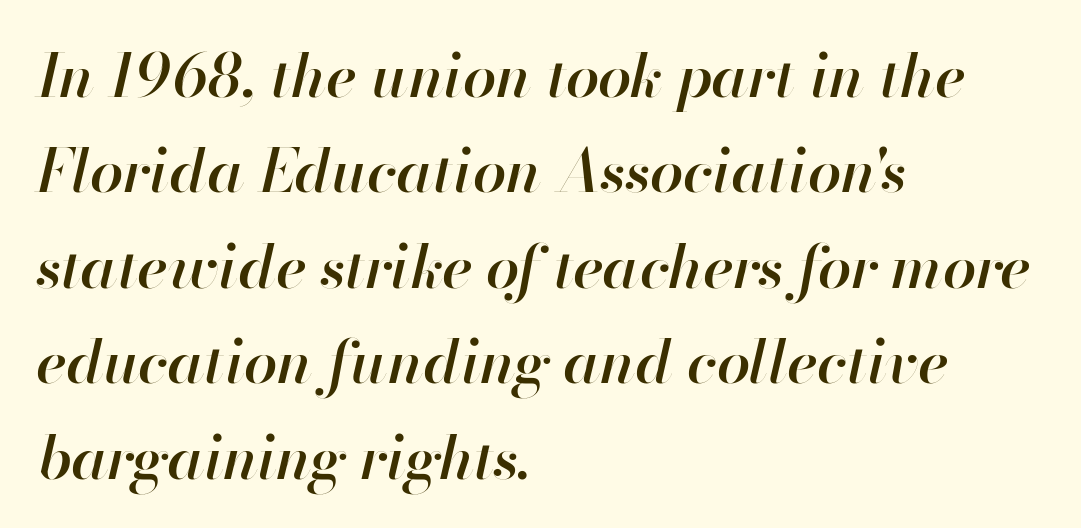
Honestly, the row spacing looks completely unremarkable. Each line starts at the same left margin while the right side varies. The tracking reads as untouched default to a designer's eye. The string is rendered with underlining switched off. Italic: yes, the glyphs are oblique.
